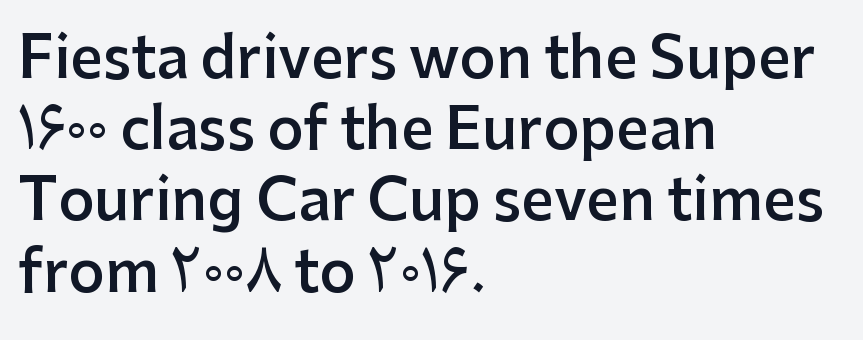
The letters stand upright; this is a roman face. Decoration check: the copy has no underline. Stems and bowls a touch heavier than normal — semibold. A typesetter would label this face a sans. These lines are set flush left with a ragged right edge.
